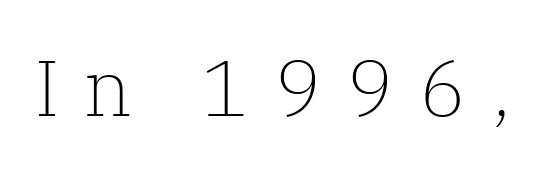
{"serif": "yes", "italic": "no", "bold": "no", "weight": "light", "width": "normal", "stroke_contrast": "low", "x_height": "medium", "monospaced": "no", "underline": "no", "letter_spacing": "wide", "letter_spacing_em": 0.32, "glyph_px": 79}
